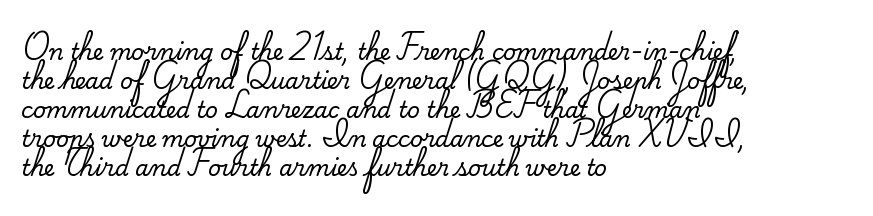
Q: Is the text italic (slanted)? A: Yes.
Q: Is the text underlined? A: No.
Q: How is the paragraph aligned? A: Left-aligned.
Q: Is the spacing between letters normal or unusually wide? A: Normal.
Q: Is the spacing between lines tight, normal or loose? A: Normal.
